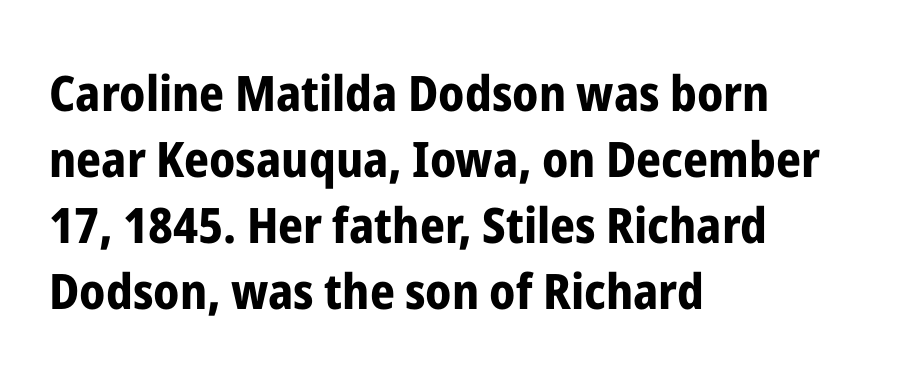
Letters rest on an invisible, unmarked baseline. Do the characters align in a grid? No, the font is proportional. The passage shown is typeset with a sans-serif family. Bold? Absolutely — the strokes are thick and heavy.
